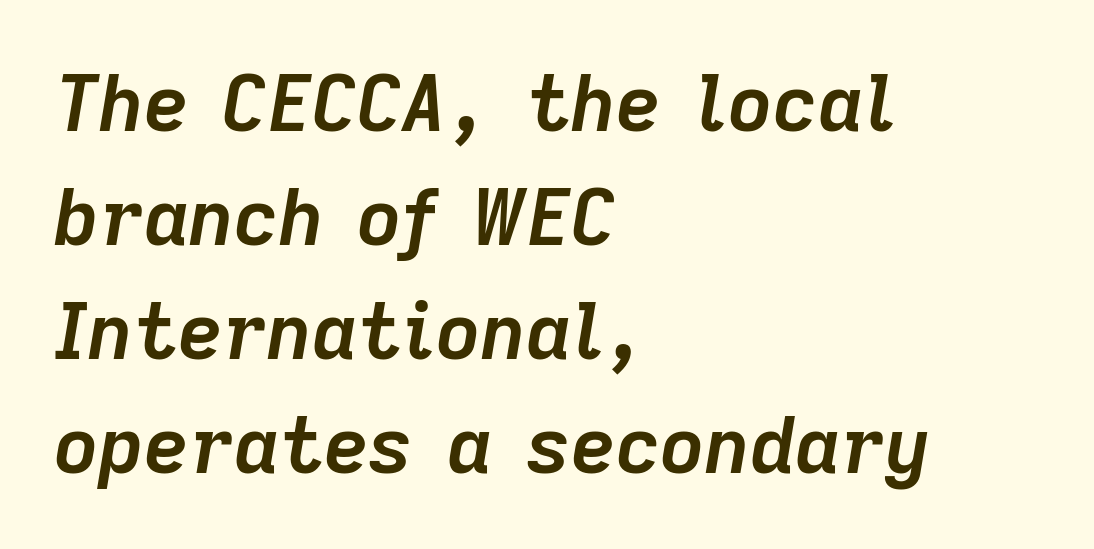
{"italic": "yes", "lean": "right", "slant_degrees": 9, "bold": "yes", "weight": "semibold", "width": "normal", "stroke_contrast": "low", "x_height": "medium", "monospaced": "no", "underline": "no", "align": "left", "line_spacing": "normal", "line_spacing_ratio": 1.46, "letter_spacing": "normal", "letter_spacing_em": 0.0, "glyph_px": 78}
